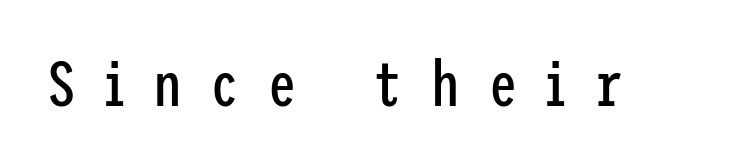
{"serif": "no", "italic": "no", "bold": "no", "weight": "regular", "width": "condensed", "stroke_contrast": "low", "x_height": "medium", "underline": "no", "letter_spacing": "wide", "letter_spacing_em": 0.45, "glyph_px": 64}
